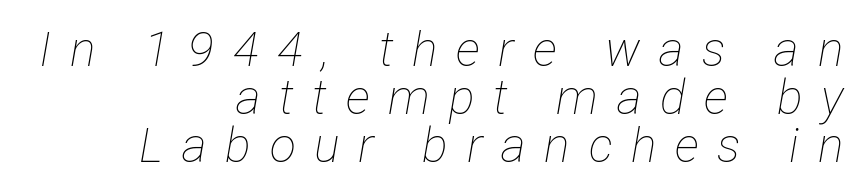
The setting favours the right margin, as signatures and pull-quotes sometimes do. The specimen reads as italic at a glance. Someone cranked the tracking dial way up on this one. The strokes are not fattened; the text isn't bold. Spacing verdict: proportional, widths tailored to each character.
